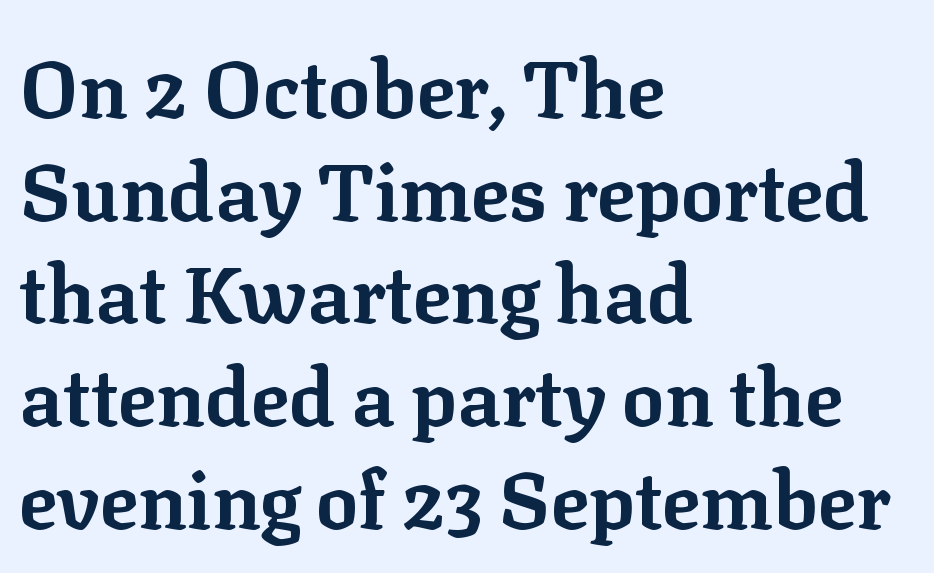
{"serif": "yes", "italic": "no", "bold": "yes", "weight": "bold", "width": "normal", "stroke_contrast": "low", "x_height": "medium", "monospaced": "no", "underline": "no", "align": "left", "line_spacing": "normal", "line_spacing_ratio": 1.3, "letter_spacing": "normal", "letter_spacing_em": 0.0, "glyph_px": 79}
